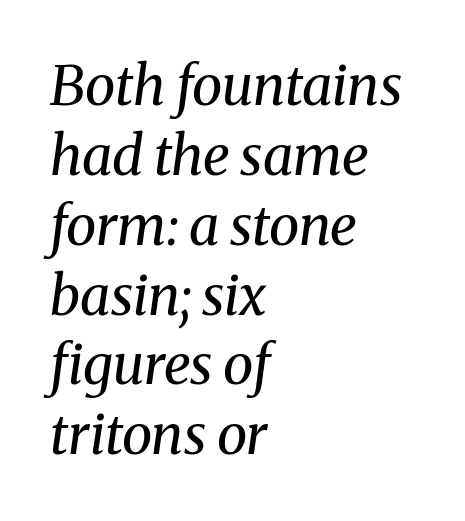
The image shows 55 px regular-weight serif type, italic (leaning right); set left-aligned, normal line spacing (1.27x), normal letter spacing, not underlined; medium stroke contrast and a medium x-height.
